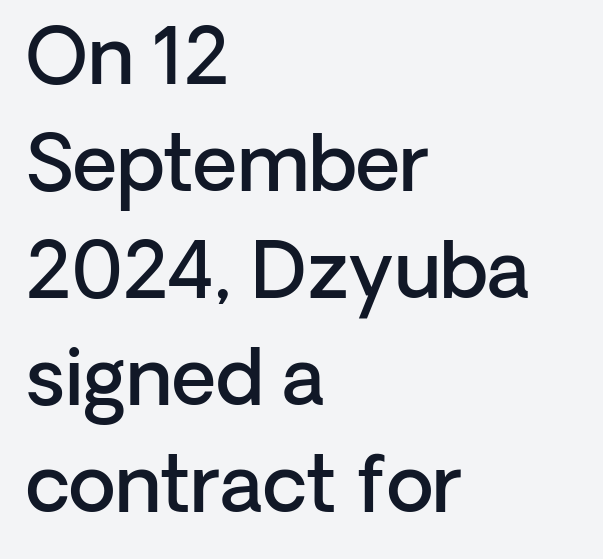
Letterform terminals end flat and unadorned throughout the passage. These lines are set flush left with a ragged right edge. Here the designer chose a conventional face with non-uniform glyph widths. This sample keeps an unexceptional amount of space between lines.
